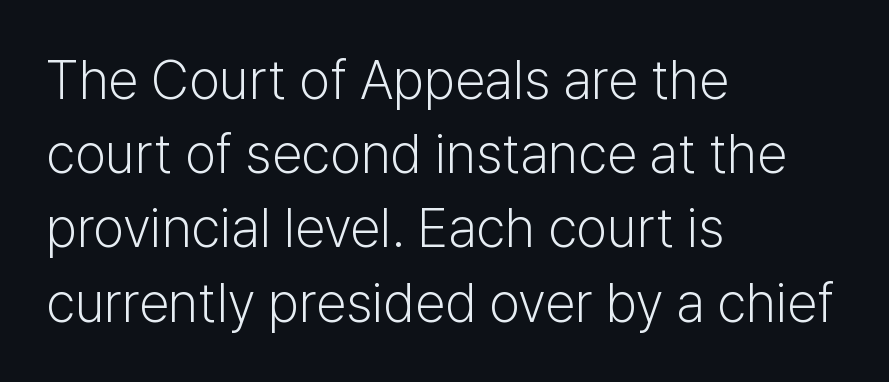
Posture: vertical. The text was rendered using a sans face with plain stroke endings. How are the letters spaced? Ordinarily, with no added tracking. Notice how descenders clear the ascenders below comfortably — that's standard leading. Teacher's note: observe the even left margin — that is flush-left alignment.
